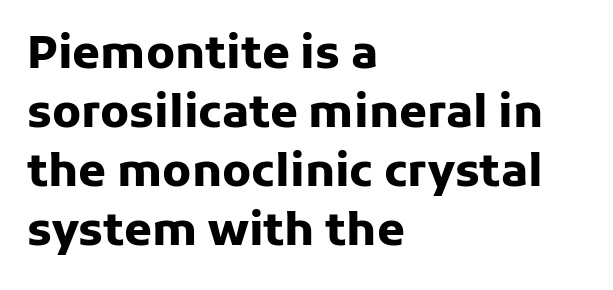
Horizontal alignment here is leftward, the default for most running prose. The passage shown is emphatically bold. This is sans-serif lettering, the kind often seen on screens and signage. Is this a fixed-width face? No — the glyphs have proportional, varying widths. How are the letters spaced? Ordinarily, with no added tracking.
